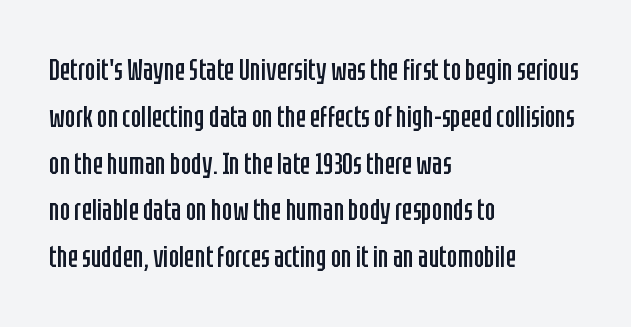
A clean baseline with only descenders dipping below it. Tracking value appears to be zero — textbook default spacing. This is roman type, the default non-slanted kind. All the whitespace from short lines collects on the right. One glance says typical: line gaps are just what's usual.
